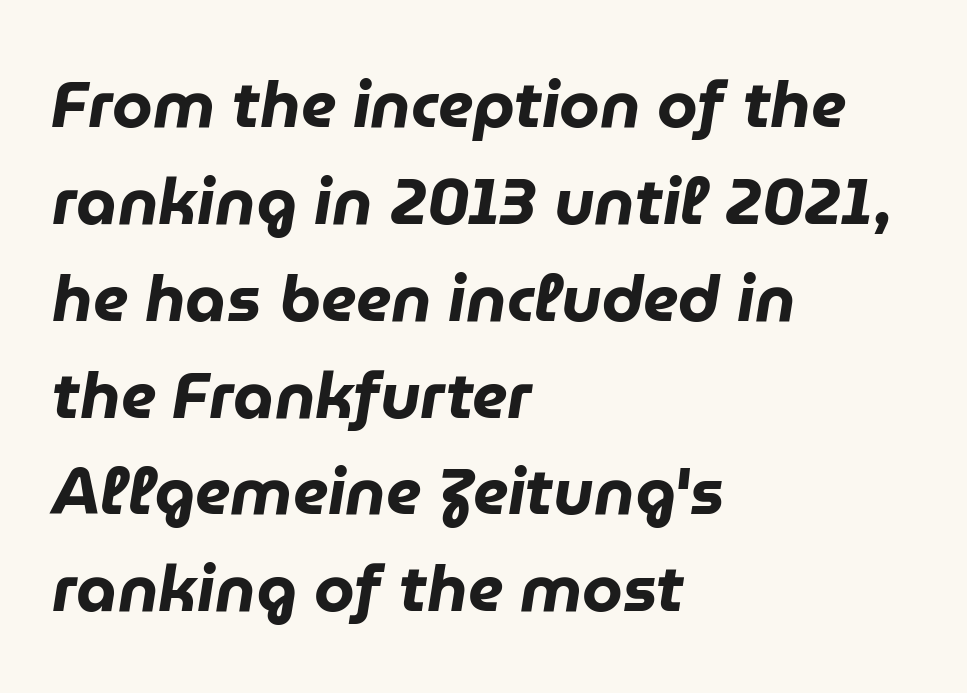
{"italic": "yes", "lean": "right", "slant_degrees": 9, "bold": "yes", "weight": "heavy", "width": "normal", "stroke_contrast": "low", "x_height": "medium", "monospaced": "no", "underline": "no", "align": "left", "line_spacing": "normal", "line_spacing_ratio": 1.49, "letter_spacing": "normal", "letter_spacing_em": 0.0, "glyph_px": 65}
